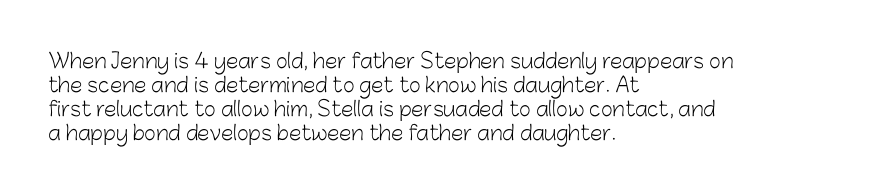
The image shows 20 px text type, upright; set left-aligned, line spacing 1.2x, normal letter spacing, not underlined.
